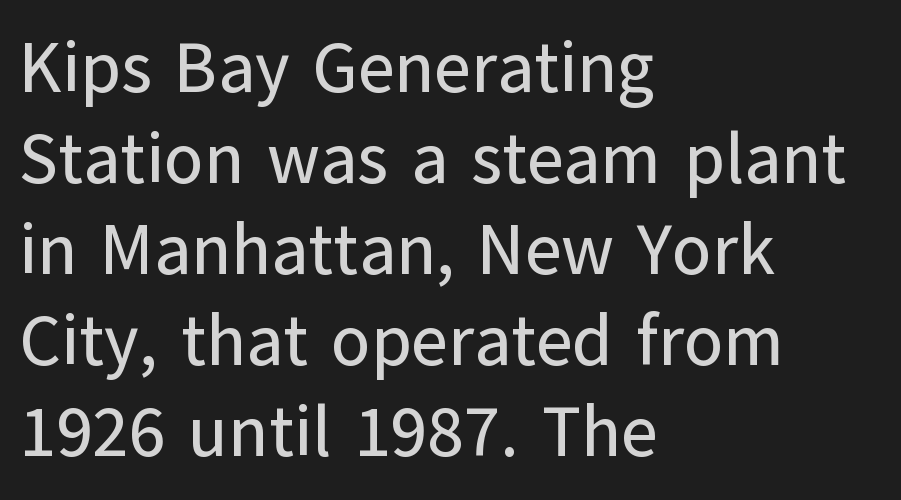
Nothing sits at the stroke ends, so this counts as sans-serif. When letters stand straight like this, we call the style roman or upright. Letter spacing: default. The leading is moderate, giving the passage an even texture. The ragged edge is on the right, which tells us the setting is flush left. No word sits above an underline.
